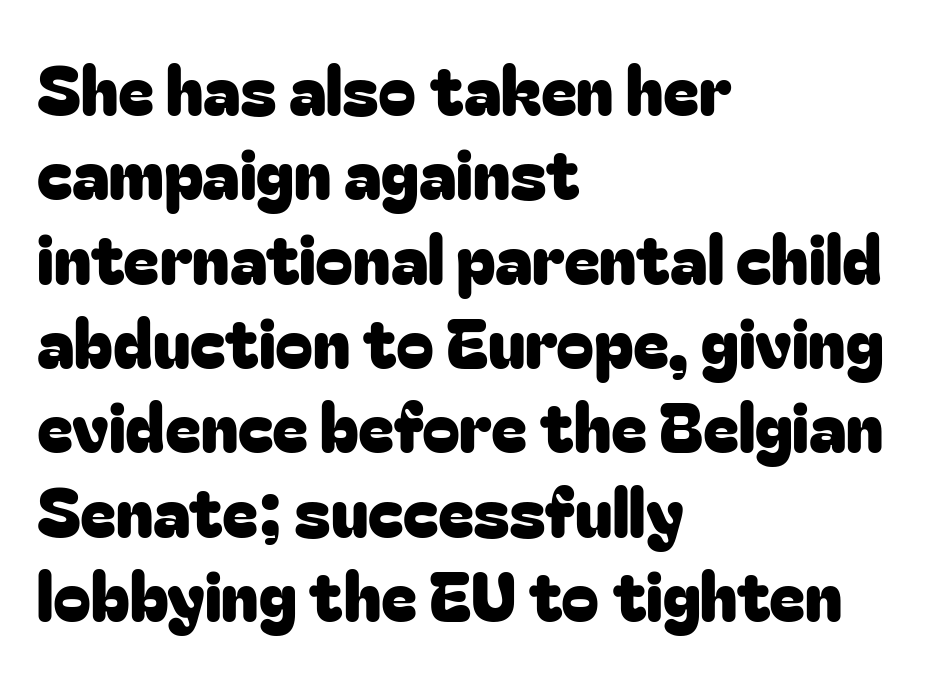
Varying glyph widths throughout — classic text-font behaviour. The space beneath each line is pristine and unruled. Upright lettering throughout. Look at the bottom of the vertical strokes: they stop flat, with no serifs. Words appear dense and cohesive because spacing is normal.
